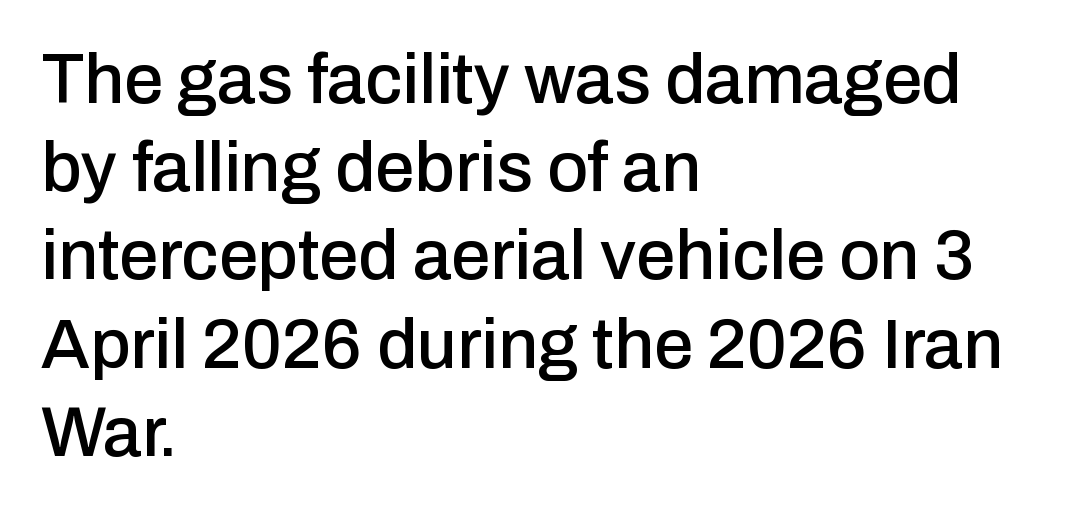
The image shows 70 px sans-serif type, upright; set left-aligned, normal line spacing (1.26x), normal letter spacing, not underlined; low stroke contrast and a medium x-height.
